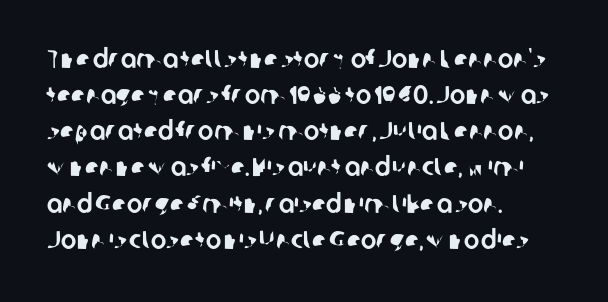
The image shows 26 px text type; set left-aligned, normal line spacing (1.39x), normal letter spacing, not underlined.
